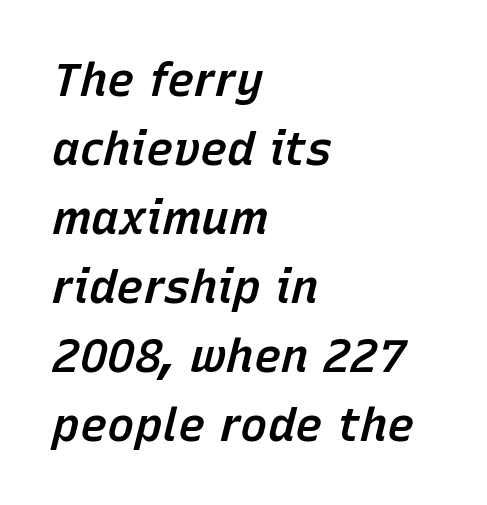
Q: Is the text bold? A: Semi-bold.
Q: Is the text italic (slanted)? A: Yes, it leans right by about 15 degrees.
Q: Is the text underlined? A: No.
Q: How is the paragraph aligned? A: Left-aligned.
Q: Is the spacing between letters normal or unusually wide? A: Normal.
Q: Is the spacing between lines tight, normal or loose? A: Normal.
Q: Width (condensed, normal, or wide)? A: Normal.
Q: Stroke contrast? A: Low.
Q: x-height? A: Medium.
Q: Monospaced? A: No.
